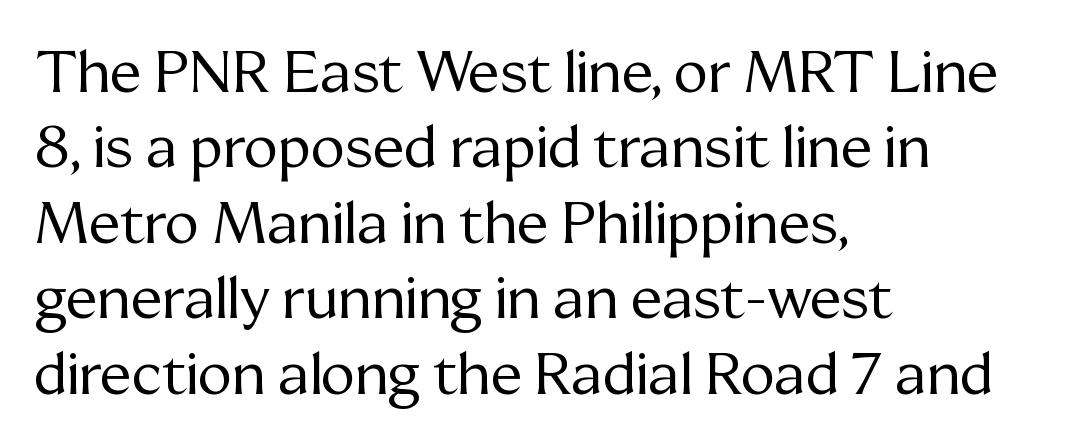
{"serif": "yes", "italic": "no", "bold": "no", "weight": "regular", "width": "normal", "stroke_contrast": "medium", "x_height": "medium", "monospaced": "no", "underline": "no", "align": "left", "line_spacing": "normal", "line_spacing_ratio": 1.3, "letter_spacing": "normal", "letter_spacing_em": 0.0, "glyph_px": 58}
